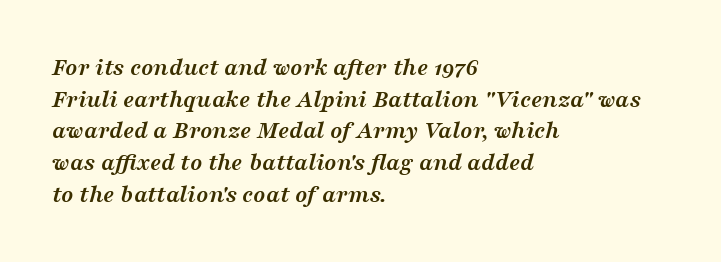
{"italic": "yes", "lean": "right", "slant_degrees": 16, "bold": "yes", "underline": "no", "align": "left", "line_spacing": "normal", "line_spacing_ratio": 1.27, "letter_spacing": "normal", "letter_spacing_em": 0.0, "glyph_px": 25}
